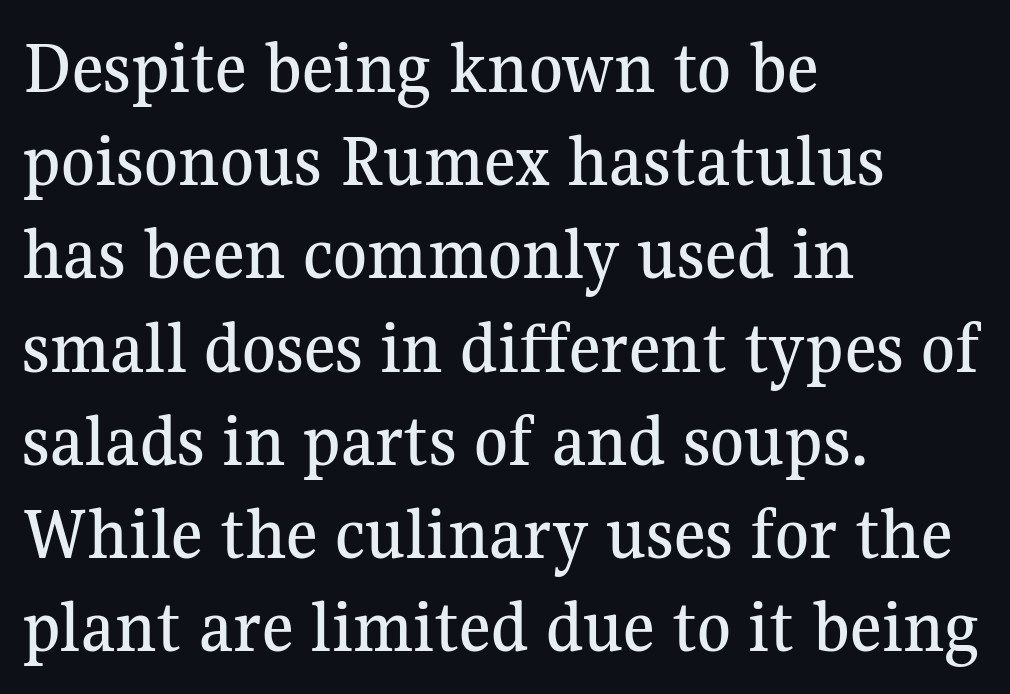
Q: Is the text italic (slanted)? A: No, it is upright.
Q: Is the typeface a serif or a sans-serif typeface? A: Serif.
Q: Is the text underlined? A: No.
Q: How is the paragraph aligned? A: Left-aligned.
Q: Is the spacing between letters normal or unusually wide? A: Normal.
Q: Width (condensed, normal, or wide)? A: Normal.
Q: Stroke contrast? A: Medium.
Q: x-height? A: Medium.
Q: Monospaced? A: No.
